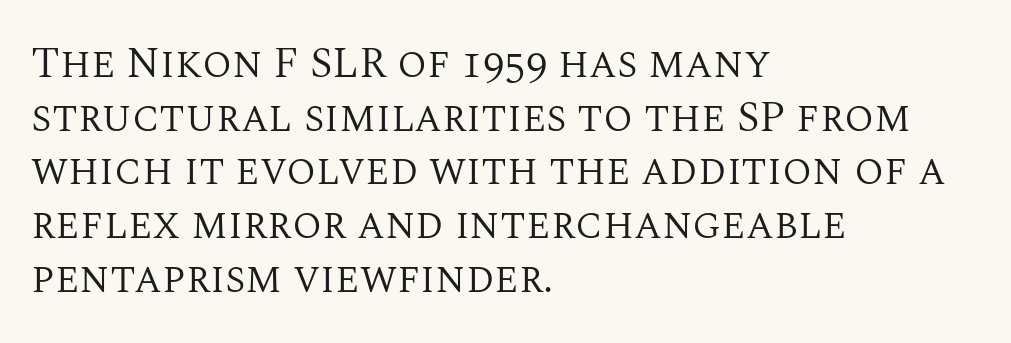
The strokes are not fattened; the text isn't bold. Spacing between characters is what you'd get straight out of the box. The designer left line spacing at the default. These lines are rendered in a variable-pitch font. A serif font was chosen for this passage.
